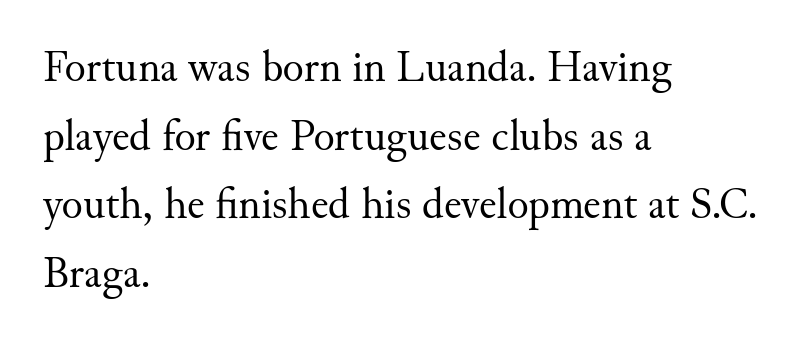
Summary of weight: not heavy and not bold. Does the type have serifs? Yes, each stem ends in a small foot. Think of a printed novel: that variable character pitch is what you see here. The strip under each line holds only bare page. The lettering stays uniformly vertical, giving the passage a roman look.
